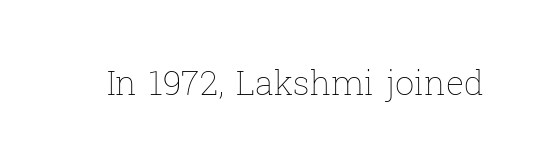
Spacing verdict: proportional, widths tailored to each character. No extra tracking has been applied to these lines. These glyphs show unthickened strokes, regular width or finer. Check the space under the baseline: it is left empty. Tall strokes in this sample are plumb rather than angled.
